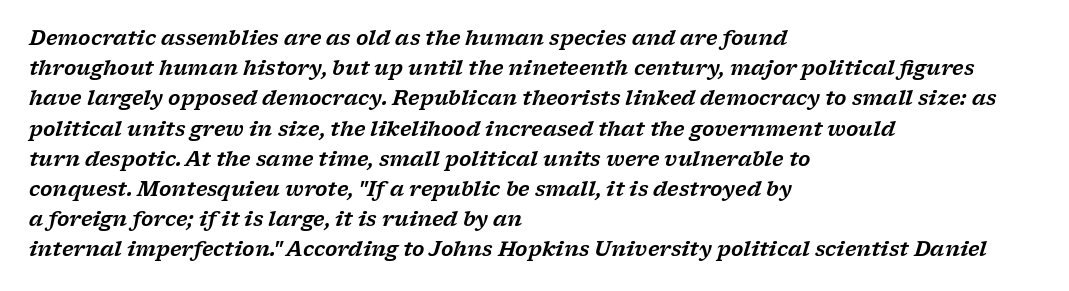
Does the leading feel generous? No, just average. Does the lettering tilt? It does — this is italic. Short note: letters normally spaced. Every row of glyphs begins at an identical x-position on the left. The glyphs are unaccompanied by any horizontal stroke below them.
